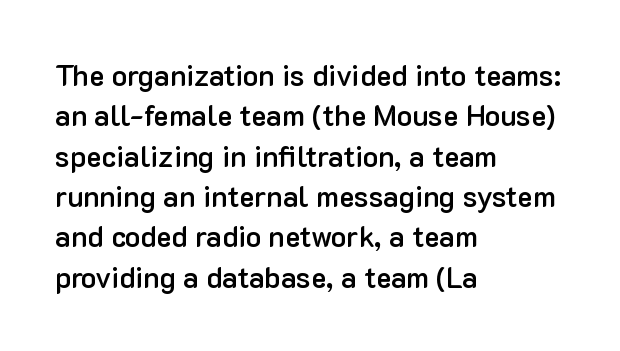
Q: Is the text bold? A: Semi-bold.
Q: Is the text italic (slanted)? A: No, it is upright.
Q: Is the typeface a serif or a sans-serif typeface? A: Sans-serif.
Q: Is the text underlined? A: No.
Q: How is the paragraph aligned? A: Left-aligned.
Q: Is the spacing between letters normal or unusually wide? A: Normal.
Q: Is the spacing between lines tight, normal or loose? A: Normal.
Q: Width (condensed, normal, or wide)? A: Normal.
Q: Stroke contrast? A: Low.
Q: x-height? A: Medium.
Q: Monospaced? A: No.
